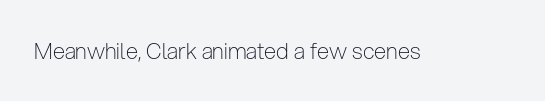
Q: Is the text bold? A: No.
Q: Is the text italic (slanted)? A: No, it is upright.
Q: Is the text underlined? A: No.
Q: Is the spacing between letters normal or unusually wide? A: Normal.
